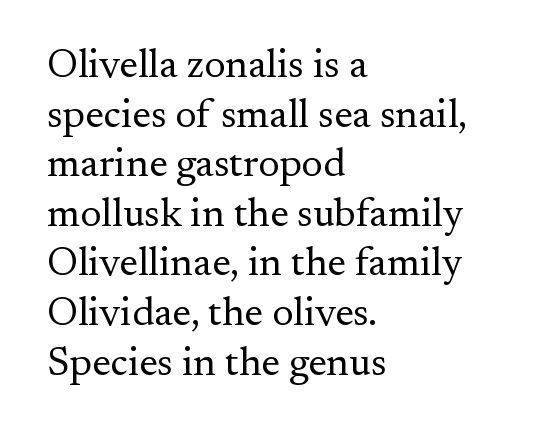
The image shows 40 px regular-weight serif type, upright; set left-aligned, line spacing 1.24x, normal letter spacing, not underlined; medium stroke contrast and a small x-height.
